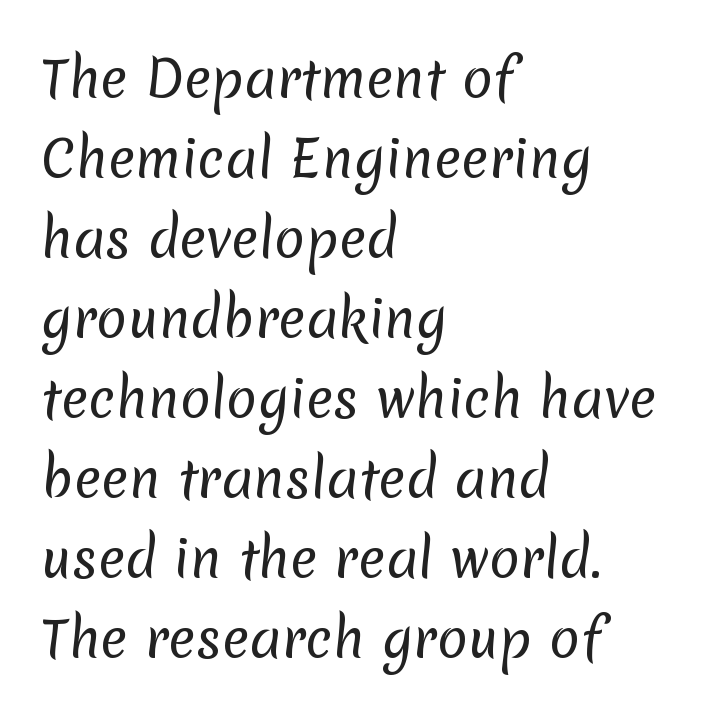
Q: Is the text bold? A: No.
Q: Is the typeface a serif or a sans-serif typeface? A: Sans-serif.
Q: Is the text underlined? A: No.
Q: How is the paragraph aligned? A: Left-aligned.
Q: Is the spacing between letters normal or unusually wide? A: Normal.
Q: Is the spacing between lines tight, normal or loose? A: Normal.
Q: Width (condensed, normal, or wide)? A: Normal.
Q: Stroke contrast? A: Low.
Q: x-height? A: Medium.
Q: Monospaced? A: No.
